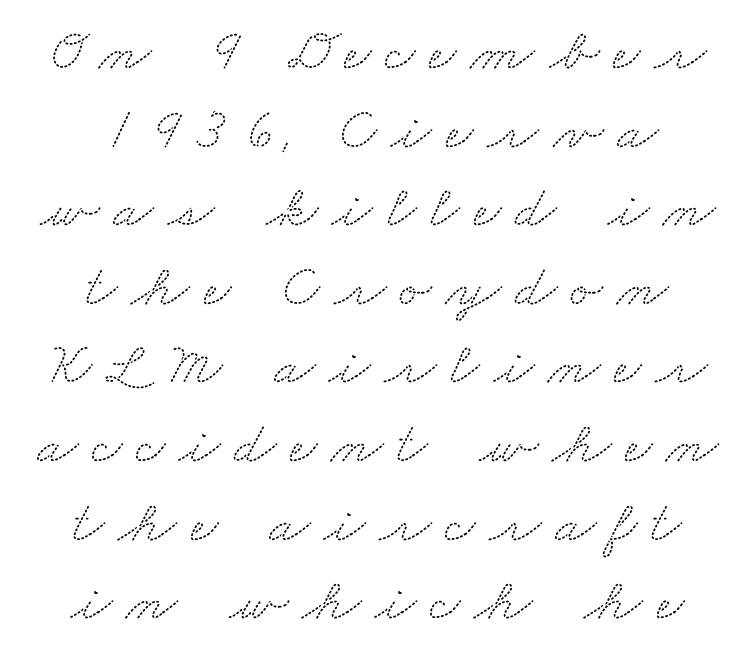
Centered paragraph, ragged on both sides. Caption: expanded tracking, letters set apart. Varying glyph widths throughout — classic text-font behaviour. This is serif lettering, the kind often seen in printed books. Reading down the column, the eye jumps a familiar distance to each next line. Glance below the letters and you will spot only blank space.
